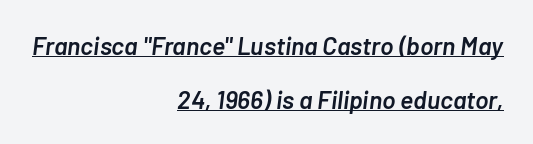
{"italic": "yes", "lean": "right", "slant_degrees": 7, "bold": "semi", "underline": "yes", "align": "right", "line_spacing": "loose", "line_spacing_ratio": 2.15, "letter_spacing": "normal", "letter_spacing_em": 0.0, "glyph_px": 25}
